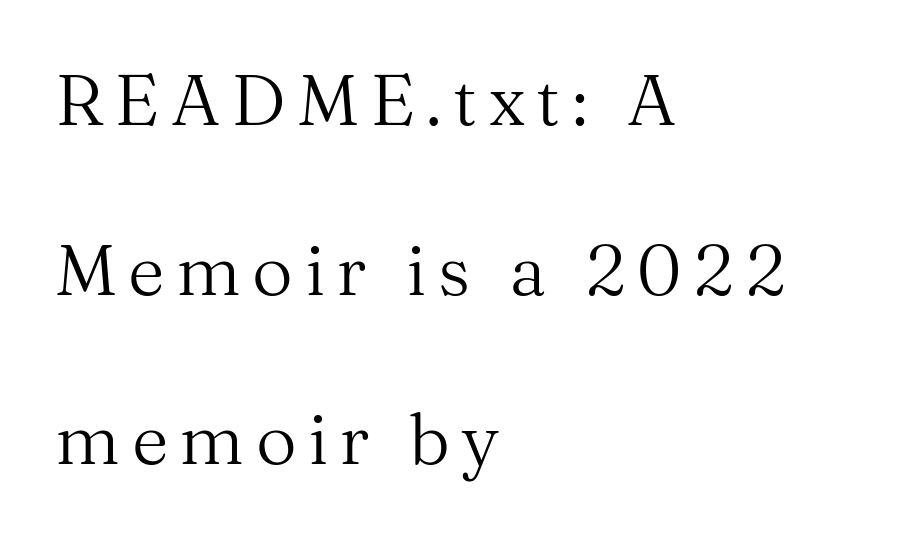
{"serif": "yes", "italic": "no", "bold": "no", "weight": "regular", "width": "normal", "stroke_contrast": "medium", "x_height": "medium", "monospaced": "no", "underline": "no", "align": "left", "line_spacing": "loose", "line_spacing_ratio": 2.39, "glyph_px": 71}
